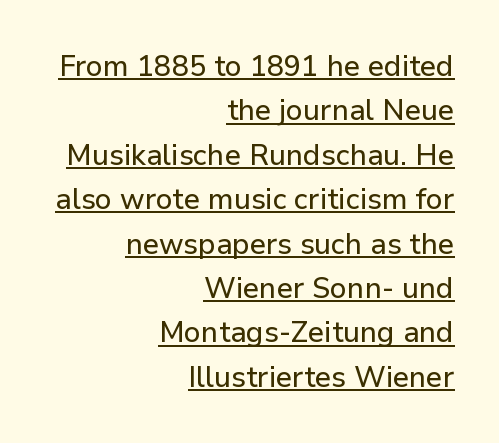
The image shows 30 px sans-serif type, upright; set right-aligned, normal line spacing (1.48x), normal letter spacing, underlined; low stroke contrast and a medium x-height.
